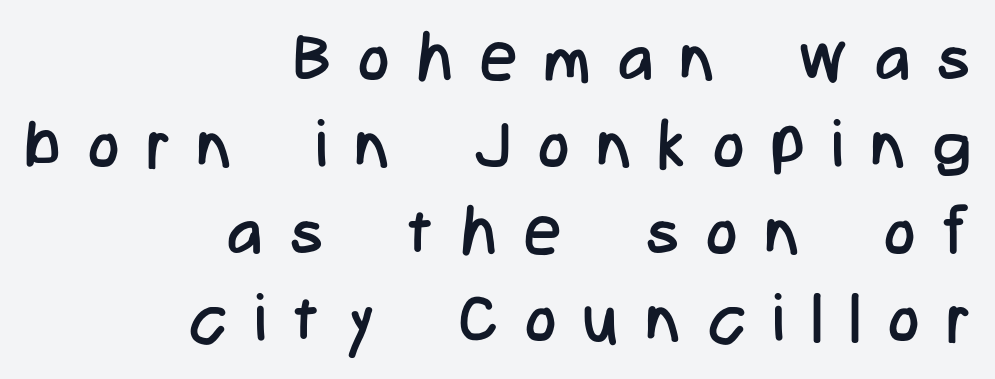
Q: Is the text bold? A: No.
Q: Is the text italic (slanted)? A: No, it is upright.
Q: Is the typeface a serif or a sans-serif typeface? A: Sans-serif.
Q: Is the text underlined? A: No.
Q: How is the paragraph aligned? A: Right-aligned.
Q: Is the spacing between letters normal or unusually wide? A: Unusually wide.
Q: Is the spacing between lines tight, normal or loose? A: Normal.
Q: Width (condensed, normal, or wide)? A: Condensed.
Q: Stroke contrast? A: Low.
Q: x-height? A: Medium.
Q: Monospaced? A: No.
